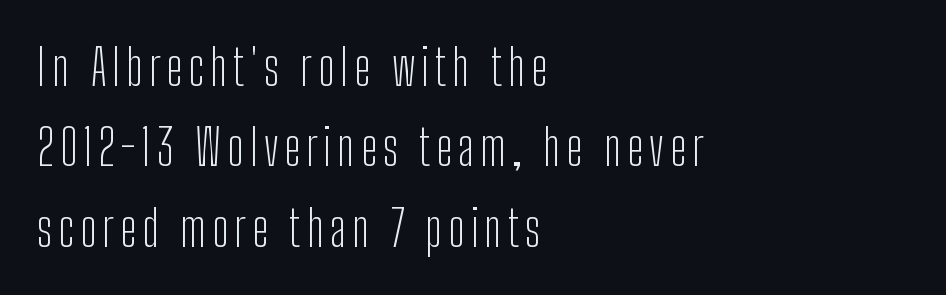
The image shows 49 px light, condensed sans-serif type, upright; set left-aligned, normal line spacing (1.64x), not underlined; low stroke contrast and a medium x-height.
